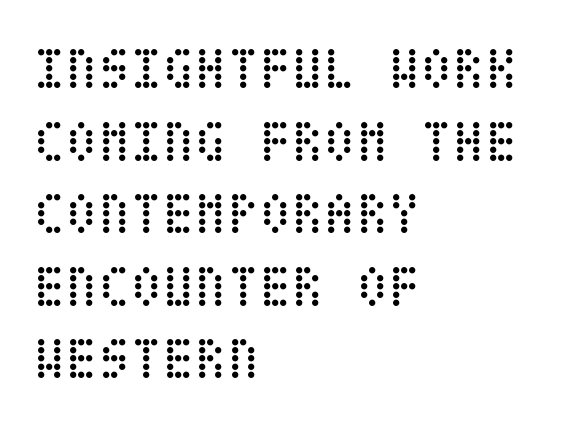
No italicization has been applied; the sample stays upright. Glyph-to-glyph distance matches everyday printed text. Stroke mass is kept to a normal reading level or below. Unmarked baselines from the first word to the last. Line beginnings align vertically; line endings do not.
